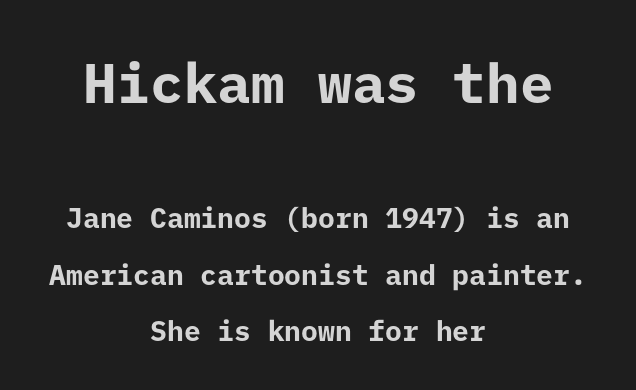
Q: Is the text bold? A: Yes.
Q: Is the text italic (slanted)? A: No, it is upright.
Q: Is the typeface a serif or a sans-serif typeface? A: Sans-serif.
Q: Is the text underlined? A: No.
Q: How is the paragraph aligned? A: Centered.
Q: Is the spacing between letters normal or unusually wide? A: Normal.
Q: Is the spacing between lines tight, normal or loose? A: Loose.
Q: Which block of text is set in a larger size, the first (top) or the second (bottom)? A: The first (top) one.
Q: Width (condensed, normal, or wide)? A: Normal.
Q: Stroke contrast? A: Low.
Q: x-height? A: Medium.
